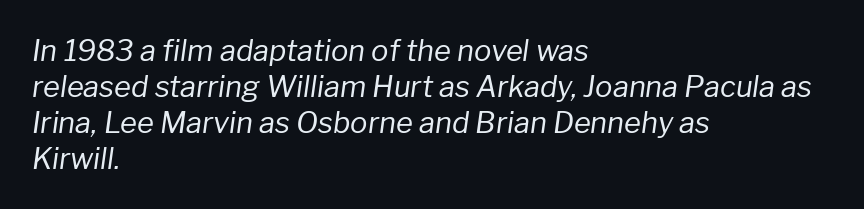
{"italic": "yes", "lean": "right", "slant_degrees": 8, "bold": "no", "weight": "regular", "width": "normal", "stroke_contrast": "low", "x_height": "medium", "monospaced": "no", "underline": "no", "align": "left", "line_spacing_ratio": 1.24, "letter_spacing": "normal", "letter_spacing_em": 0.0, "glyph_px": 29}
